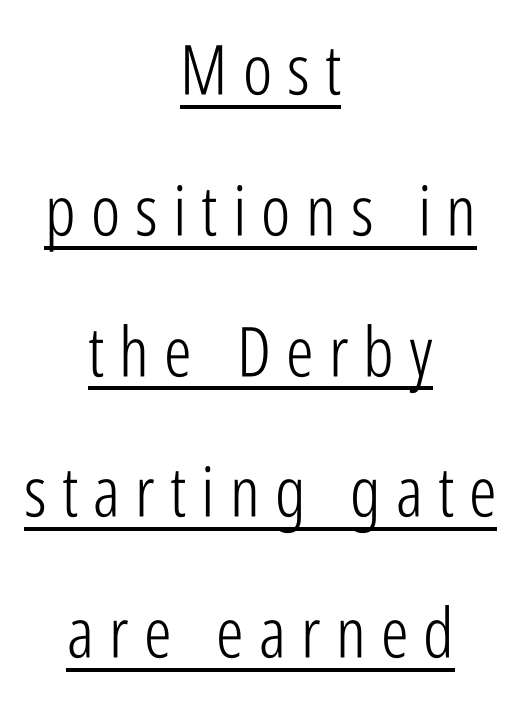
Weight: in the light-to-regular range. Honestly, the rows look like they've been pulled way apart. Inter-character spacing is expanded well beyond the font's built-in metrics. Are there feet on the stems? There aren't — it's a sans. A typesetter would call this proportional, since set widths differ per character. Ordinary non-slanted type is in use.
